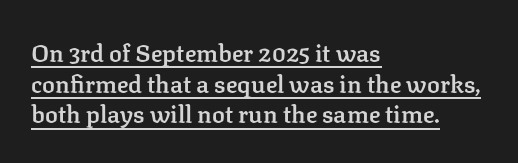
Q: Is the text bold? A: Semi-bold.
Q: Is the text italic (slanted)? A: No, it is upright.
Q: Is the text underlined? A: Yes.
Q: How is the paragraph aligned? A: Left-aligned.
Q: Is the spacing between letters normal or unusually wide? A: Normal.
Q: Is the spacing between lines tight, normal or loose? A: Normal.
